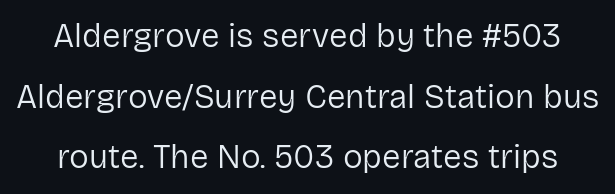
Check where the strokes stop: nothing finishes them off — pure sans. Caption: standard tracking, unaltered. Glance below the letters and you will spot only blank space. Caption: face not bold, strokes unweighted. Here the designer chose a conventional face with non-uniform glyph widths.
